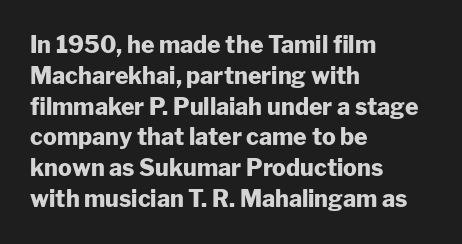
The image shows 23 px bold type, upright; set left-aligned, normal line spacing (1.34x), normal letter spacing, not underlined.
